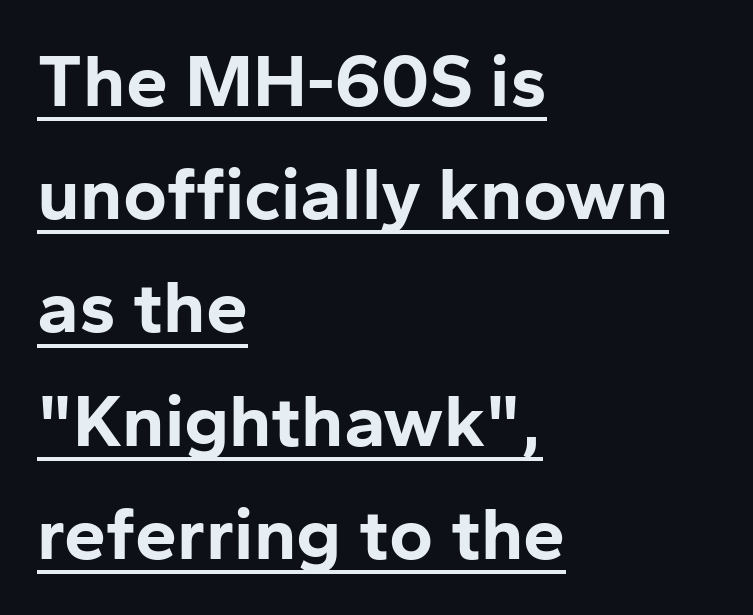
The image shows 75 px bold sans-serif type, upright; set left-aligned, normal line spacing (1.51x), normal letter spacing, underlined; low stroke contrast and a medium x-height.
